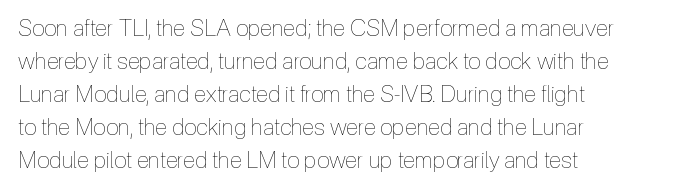
The image shows 23 px text type, upright; set left-aligned, normal line spacing (1.43x), normal letter spacing, not underlined.
